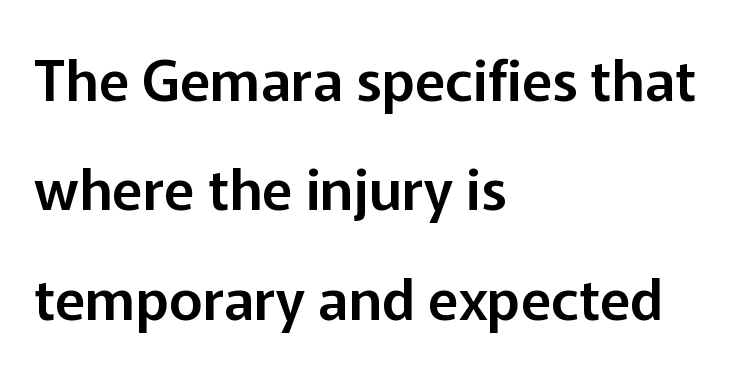
The face used here is a sans, in the tradition of grotesques and geometrics. A typesetter would call this proportional, since set widths differ per character. Does the lettering tilt? It doesn't — this is upright. Line spacing here is loose.
